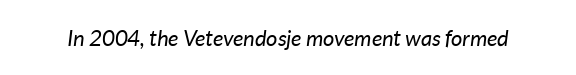
The image shows 22 px text type, italic (leaning right); set normal letter spacing, not underlined.
